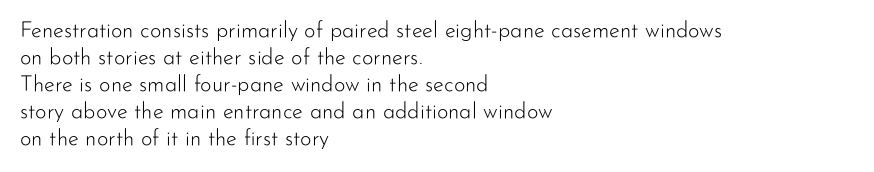
The image shows 22 px text type, upright; set left-aligned, line spacing 1.23x, normal letter spacing, not underlined.
